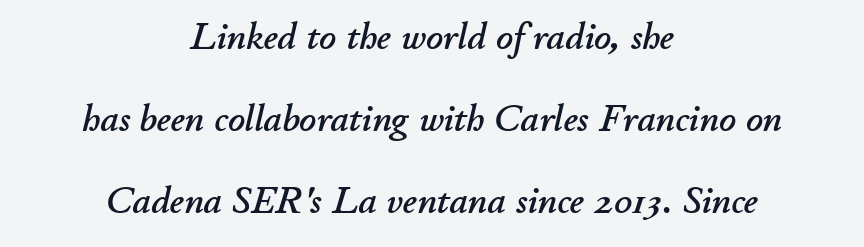
{"italic": "yes", "lean": "right", "slant_degrees": 11, "width": "normal", "stroke_contrast": "low", "x_height": "small", "monospaced": "no", "underline": "no", "align": "center", "line_spacing": "loose", "line_spacing_ratio": 2.22, "letter_spacing": "normal", "letter_spacing_em": 0.0, "glyph_px": 37}
